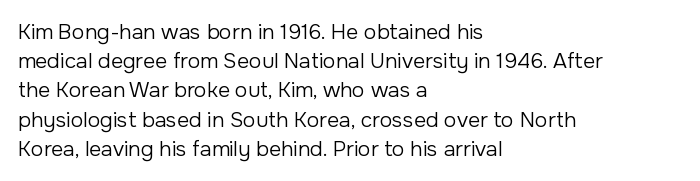
The image shows 21 px text type, upright; set left-aligned, normal line spacing (1.39x), normal letter spacing, not underlined.
